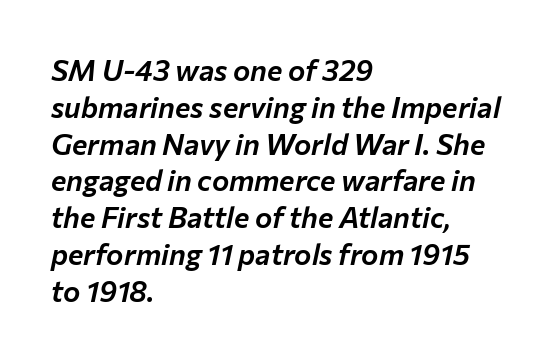
Q: Is the text italic (slanted)? A: Yes, it leans right by about 12 degrees.
Q: Is the text underlined? A: No.
Q: How is the paragraph aligned? A: Left-aligned.
Q: Is the spacing between letters normal or unusually wide? A: Normal.
Q: Is the spacing between lines tight, normal or loose? A: Normal.
Q: Width (condensed, normal, or wide)? A: Normal.
Q: Stroke contrast? A: Low.
Q: x-height? A: Medium.
Q: Monospaced? A: No.
